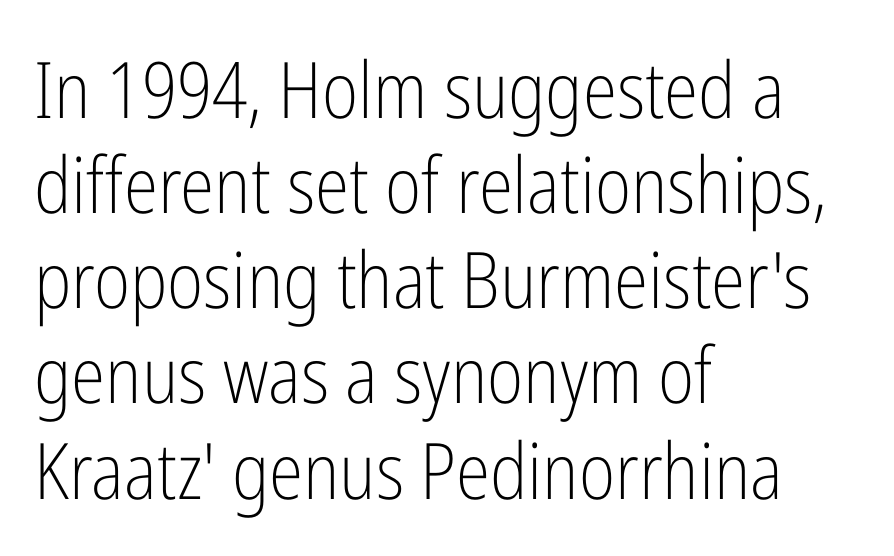
Q: Is the text bold? A: No.
Q: Is the text italic (slanted)? A: No, it is upright.
Q: Is the typeface a serif or a sans-serif typeface? A: Sans-serif.
Q: Is the text underlined? A: No.
Q: How is the paragraph aligned? A: Left-aligned.
Q: Is the spacing between letters normal or unusually wide? A: Normal.
Q: Width (condensed, normal, or wide)? A: Condensed.
Q: Stroke contrast? A: Low.
Q: x-height? A: Medium.
Q: Monospaced? A: No.
